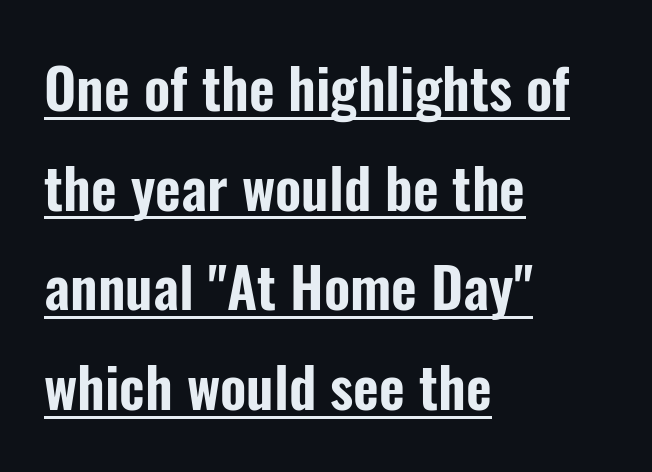
{"serif": "no", "italic": "no", "width": "condensed", "stroke_contrast": "low", "x_height": "medium", "monospaced": "no", "underline": "yes", "align": "left", "line_spacing_ratio": 1.78, "letter_spacing": "normal", "letter_spacing_em": 0.0, "glyph_px": 56}
